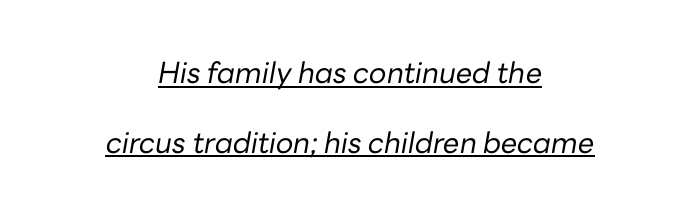
Q: Is the text bold? A: No.
Q: Is the text italic (slanted)? A: Yes, it leans right by about 10 degrees.
Q: Is the text underlined? A: Yes.
Q: How is the paragraph aligned? A: Centered.
Q: Is the spacing between letters normal or unusually wide? A: Normal.
Q: Is the spacing between lines tight, normal or loose? A: Loose.
Q: Width (condensed, normal, or wide)? A: Normal.
Q: Stroke contrast? A: Low.
Q: x-height? A: Medium.
Q: Monospaced? A: No.
